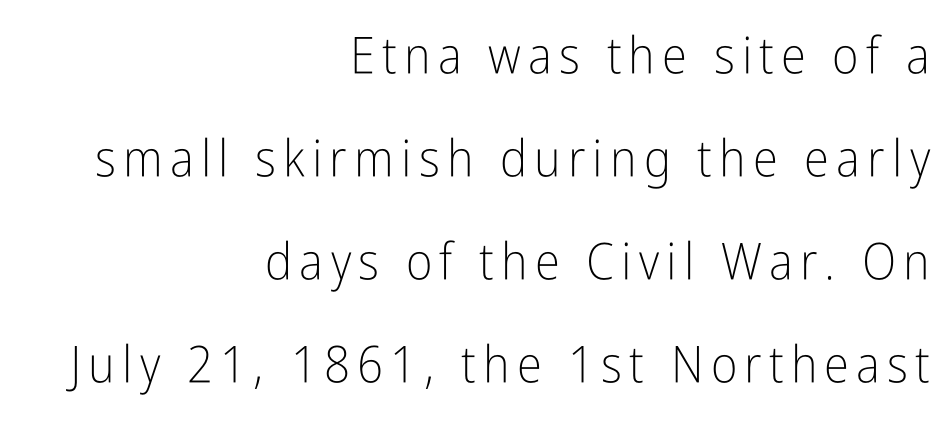
{"serif": "no", "italic": "no", "bold": "no", "weight": "light", "width": "condensed", "stroke_contrast": "low", "x_height": "medium", "monospaced": "no", "underline": "no", "align": "right", "line_spacing": "loose", "line_spacing_ratio": 2.02, "glyph_px": 51}
